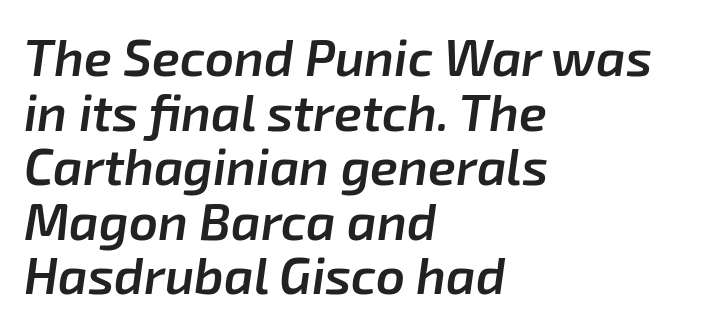
Q: Is the text bold? A: Semi-bold.
Q: Is the text italic (slanted)? A: Yes, it leans right by about 8 degrees.
Q: Is the text underlined? A: No.
Q: How is the paragraph aligned? A: Left-aligned.
Q: Is the spacing between letters normal or unusually wide? A: Normal.
Q: Is the spacing between lines tight, normal or loose? A: Tight.
Q: Width (condensed, normal, or wide)? A: Normal.
Q: Stroke contrast? A: Low.
Q: x-height? A: Medium.
Q: Monospaced? A: No.
